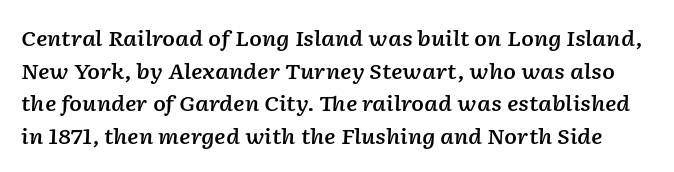
Q: Is the text bold? A: Semi-bold.
Q: Is the text italic (slanted)? A: Yes, it leans right by about 2 degrees.
Q: Is the text underlined? A: No.
Q: Is the spacing between letters normal or unusually wide? A: Normal.
Q: Is the spacing between lines tight, normal or loose? A: Normal.
